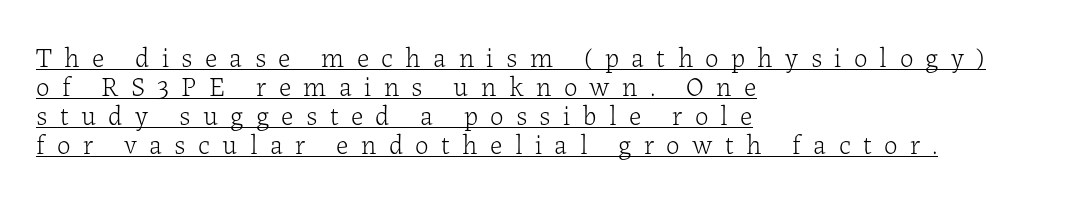
The image shows 27 px text type, upright; set left-aligned, tight line spacing (1.07x), unusually wide letter spacing (+0.46 em), underlined.
